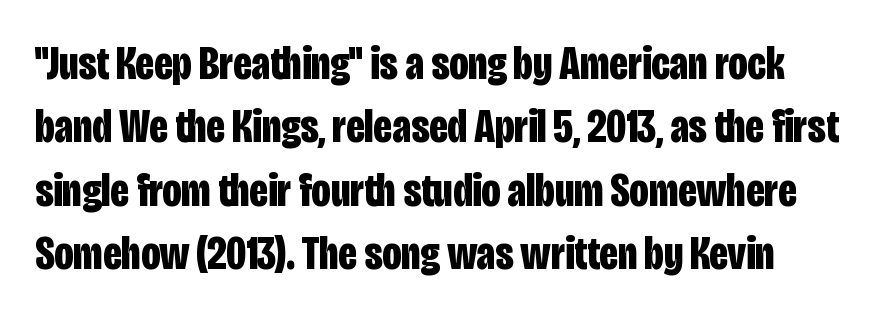
Q: Is the text bold? A: Yes.
Q: Is the text italic (slanted)? A: No, it is upright.
Q: Is the typeface a serif or a sans-serif typeface? A: Sans-serif.
Q: Is the text underlined? A: No.
Q: Is the spacing between letters normal or unusually wide? A: Normal.
Q: Is the spacing between lines tight, normal or loose? A: Normal.
Q: Width (condensed, normal, or wide)? A: Condensed.
Q: Stroke contrast? A: Low.
Q: x-height? A: Large.
Q: Monospaced? A: No.
